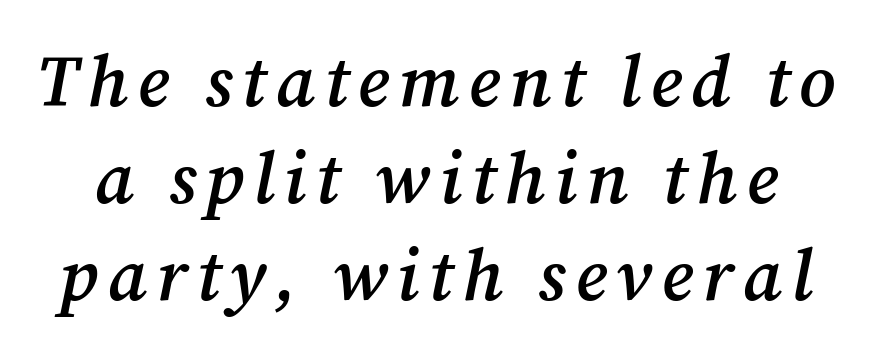
Q: Is the text bold? A: Semi-bold.
Q: Is the text italic (slanted)? A: Yes, it leans right by about 12 degrees.
Q: Is the typeface a serif or a sans-serif typeface? A: Serif.
Q: Is the text underlined? A: No.
Q: Is the spacing between lines tight, normal or loose? A: Normal.
Q: Width (condensed, normal, or wide)? A: Normal.
Q: Stroke contrast? A: Medium.
Q: x-height? A: Medium.
Q: Monospaced? A: No.
